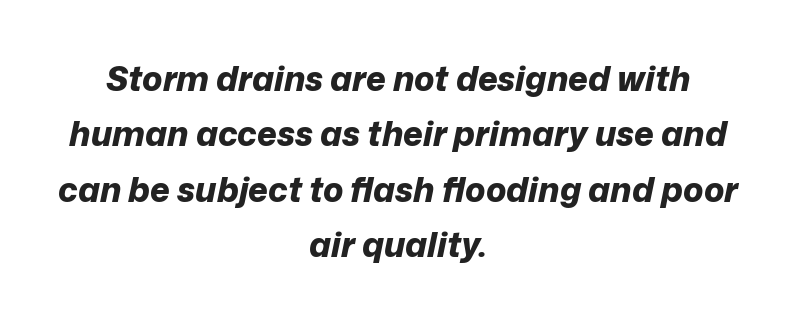
The image shows 34 px bold type, italic (leaning right); set centered, normal line spacing (1.63x), normal letter spacing, not underlined; low stroke contrast and a medium x-height.
